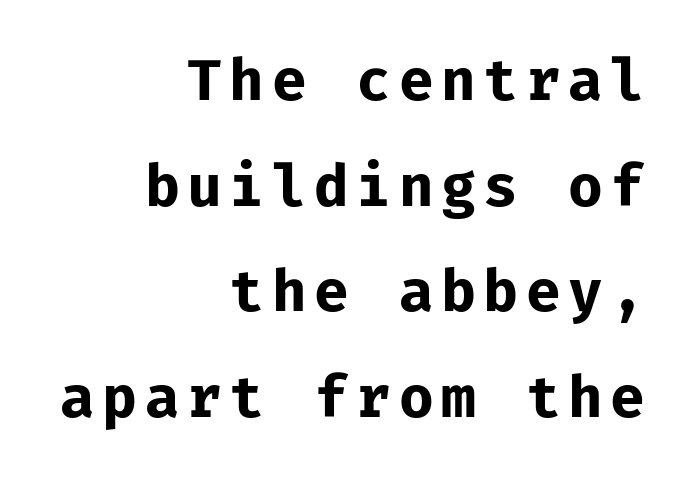
The image shows 58 px bold sans-serif type, upright, monospaced; set right-aligned, line spacing 1.82x, not underlined; low stroke contrast and a medium x-height.
